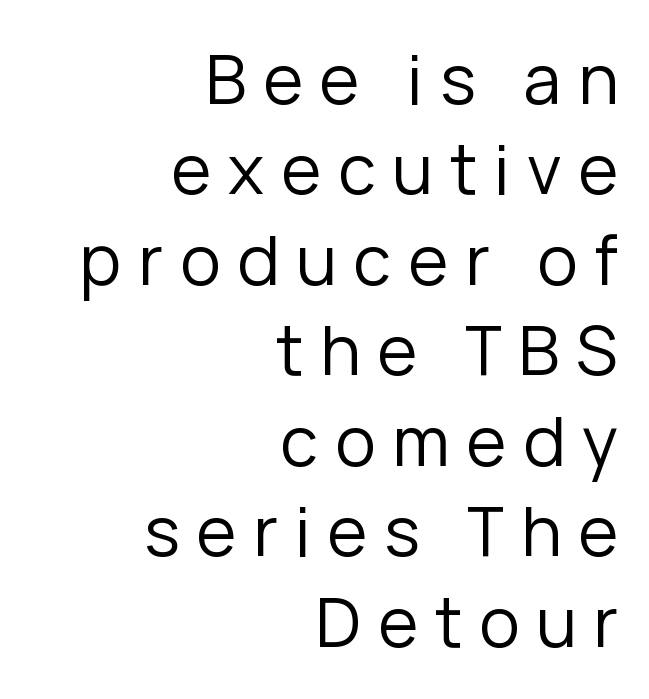
The image shows 68 px regular-weight sans-serif type, upright; set right-aligned, normal line spacing (1.33x), unusually wide letter spacing (+0.25 em), not underlined; low stroke contrast and a medium x-height.
